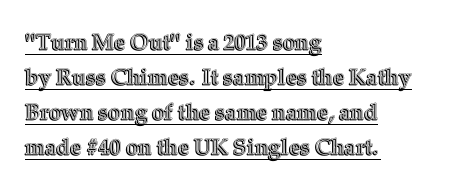
Q: Is the text italic (slanted)? A: No, it is upright.
Q: Is the text underlined? A: Yes.
Q: How is the paragraph aligned? A: Left-aligned.
Q: Is the spacing between letters normal or unusually wide? A: Normal.
Q: Is the spacing between lines tight, normal or loose? A: Normal.
